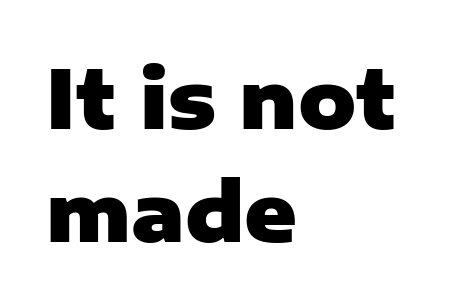
The image shows 80 px heavy sans-serif type, upright; set left-aligned, normal line spacing (1.41x), normal letter spacing, not underlined; low stroke contrast and a medium x-height.
